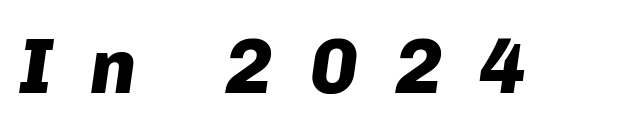
Plain, unruled lines of type. The passage shown has open, widely tracked lettering throughout. Spacing verdict: proportional, widths tailored to each character. The rendering applies a slant to the glyphs.
